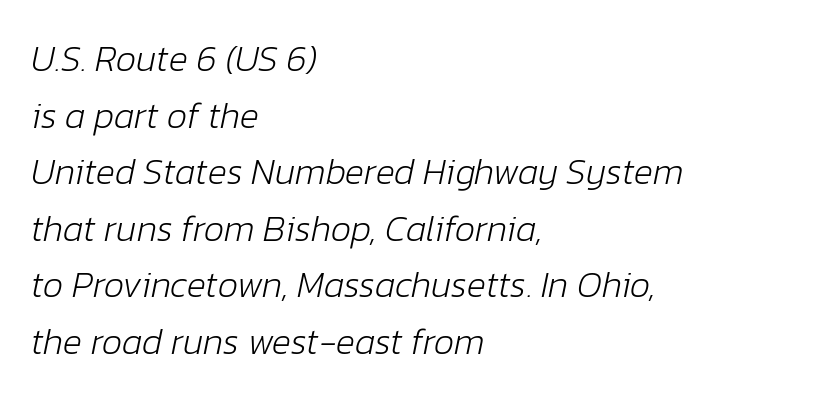
Q: Is the text bold? A: No.
Q: Is the text italic (slanted)? A: Yes, it leans right by about 12 degrees.
Q: Is the text underlined? A: No.
Q: How is the paragraph aligned? A: Left-aligned.
Q: Is the spacing between letters normal or unusually wide? A: Normal.
Q: Is the spacing between lines tight, normal or loose? A: Normal.
Q: Width (condensed, normal, or wide)? A: Normal.
Q: Stroke contrast? A: Low.
Q: x-height? A: Medium.
Q: Monospaced? A: No.
